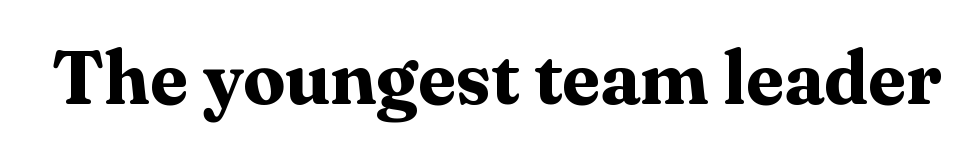
The image shows 75 px bold serif type, upright; set normal letter spacing, not underlined; medium stroke contrast and a medium x-height.
